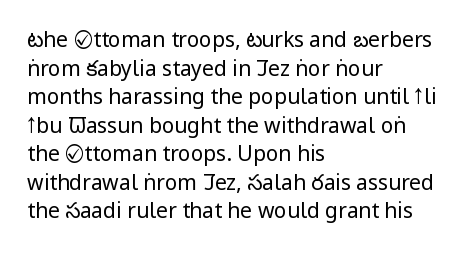
The image shows 21 px text type, upright; set left-aligned, normal line spacing (1.36x), normal letter spacing, not underlined.
